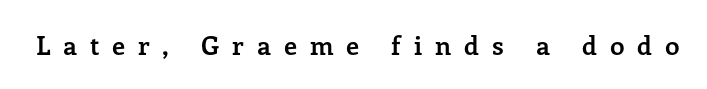
{"italic": "no", "bold": "yes", "underline": "no", "letter_spacing": "wide", "letter_spacing_em": 0.49, "glyph_px": 26}
